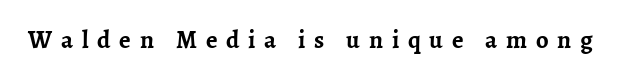
{"italic": "no", "bold": "yes", "underline": "no", "letter_spacing": "wide", "letter_spacing_em": 0.35, "glyph_px": 25}
